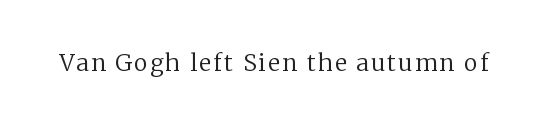
{"italic": "no", "bold": "no", "underline": "no", "glyph_px": 23}
